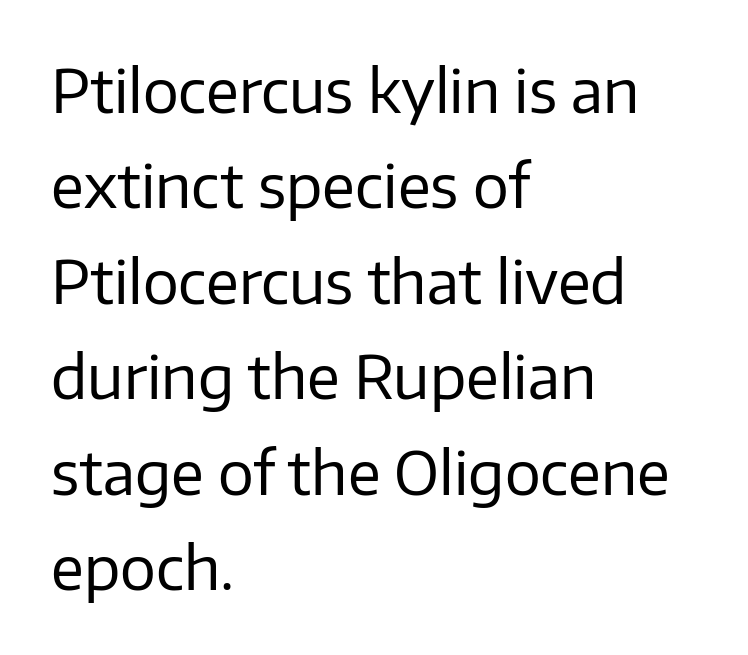
{"serif": "no", "italic": "no", "bold": "no", "weight": "regular", "width": "normal", "stroke_contrast": "low", "x_height": "medium", "monospaced": "no", "underline": "no", "align": "left", "line_spacing": "normal", "line_spacing_ratio": 1.59, "letter_spacing": "normal", "letter_spacing_em": 0.0, "glyph_px": 60}
